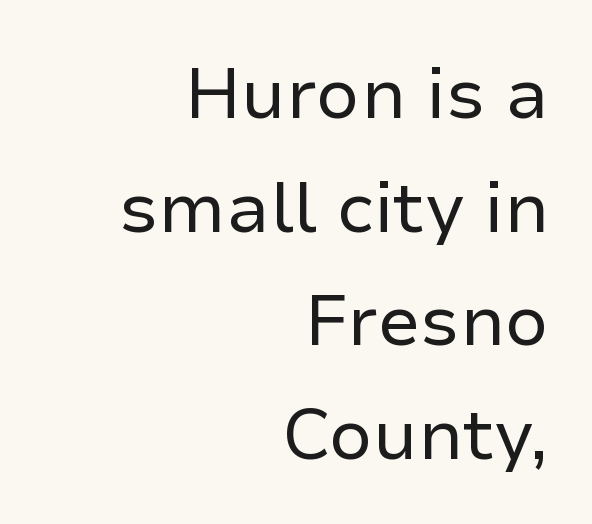
Typeset ragged left — the right edge is the straight one. The gap between lines stays unmarked. Think of a printed novel: that variable character pitch is what you see here. No chunkiness to these letters — they're not bold. The lettering stays uniformly vertical, giving the passage a roman look.
